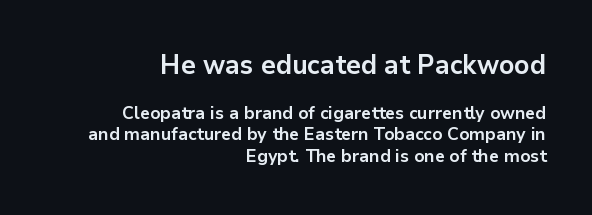
The image shows 27 px bold type, upright; set right-aligned, line spacing 1.19x, normal letter spacing, not underlined; the first (top) block is 1.5x larger.
